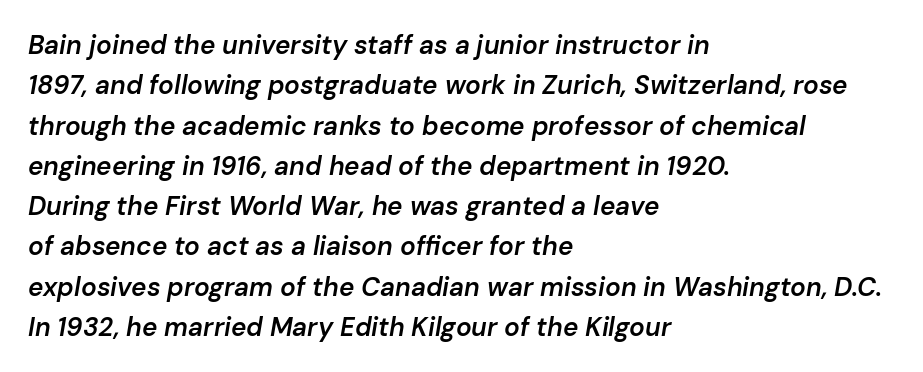
The image shows 26 px text type, italic (leaning right); set left-aligned, normal line spacing (1.55x), normal letter spacing, not underlined.
